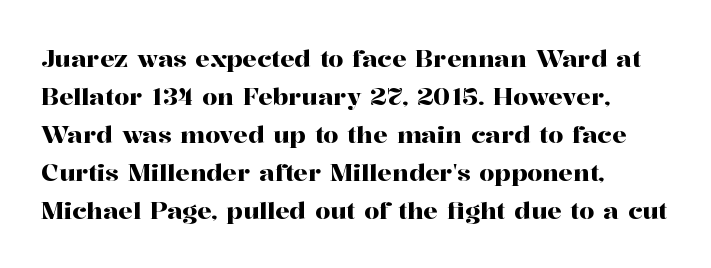
Q: Is the text italic (slanted)? A: No, it is upright.
Q: Is the text underlined? A: No.
Q: How is the paragraph aligned? A: Left-aligned.
Q: Is the spacing between letters normal or unusually wide? A: Normal.
Q: Is the spacing between lines tight, normal or loose? A: Normal.
